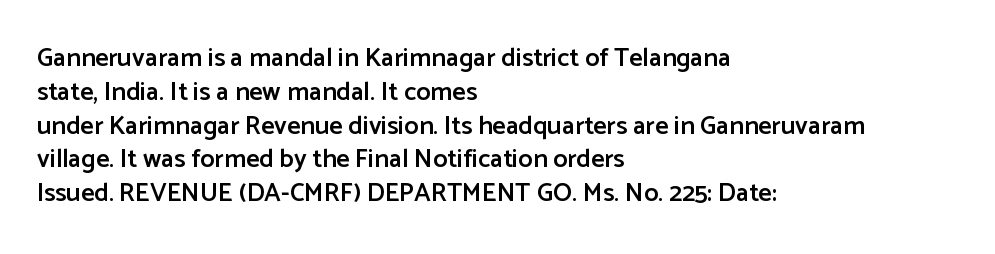
The image shows 26 px text type, upright; set left-aligned, normal line spacing (1.3x), normal letter spacing, not underlined.
